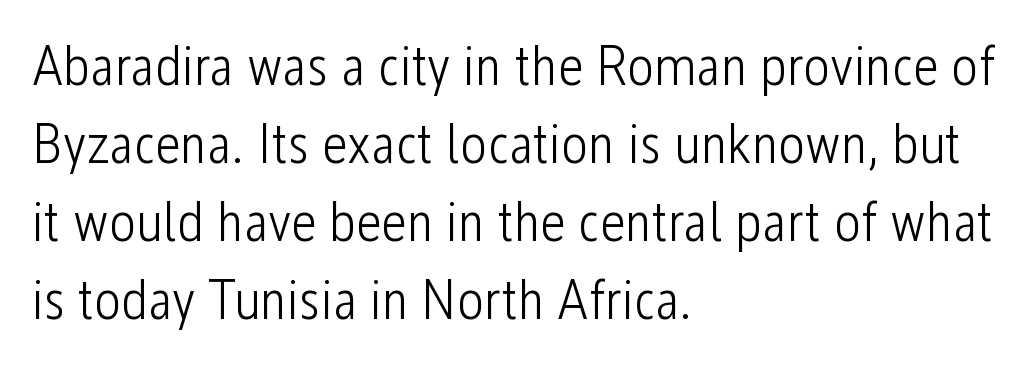
Q: Is the text bold? A: No.
Q: Is the text italic (slanted)? A: No, it is upright.
Q: Is the typeface a serif or a sans-serif typeface? A: Sans-serif.
Q: Is the text underlined? A: No.
Q: How is the paragraph aligned? A: Left-aligned.
Q: Is the spacing between letters normal or unusually wide? A: Normal.
Q: Is the spacing between lines tight, normal or loose? A: Normal.
Q: Width (condensed, normal, or wide)? A: Condensed.
Q: Stroke contrast? A: Low.
Q: x-height? A: Medium.
Q: Monospaced? A: No.
